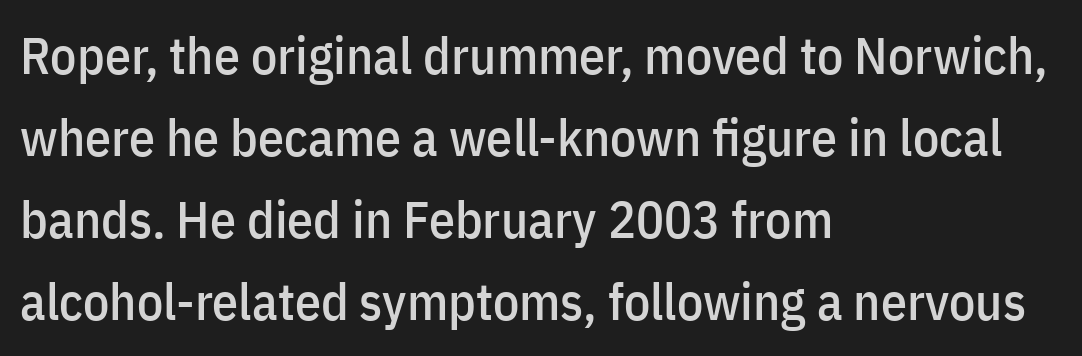
The face used here is rendered with its standard letterfit. The rendering uses natural spacing where letterforms have individual widths. This sample keeps an unexceptional amount of space between lines. The foot of each line stays bare and open.
